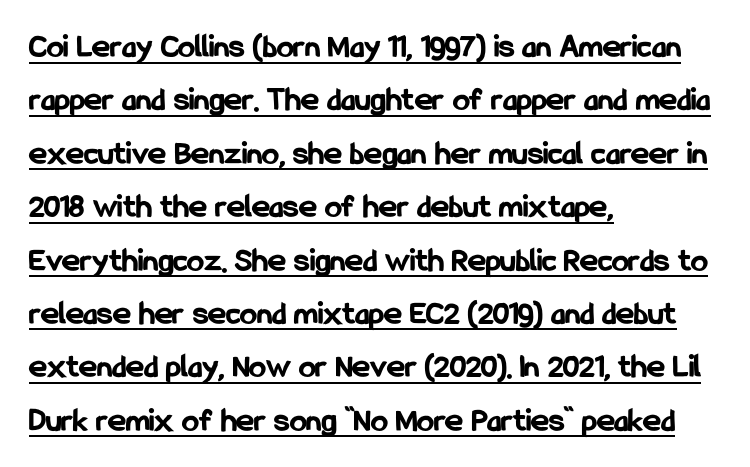
Students, observe: this is what conventionally led text looks like. Its strokes are broad and dark, the hallmark of bold type. Unlike a traditional serif, this face leaves its strokes unadorned. Character widths vary here, with narrow letters taking less room than wide ones. Rendered with straight, roman letterforms.
